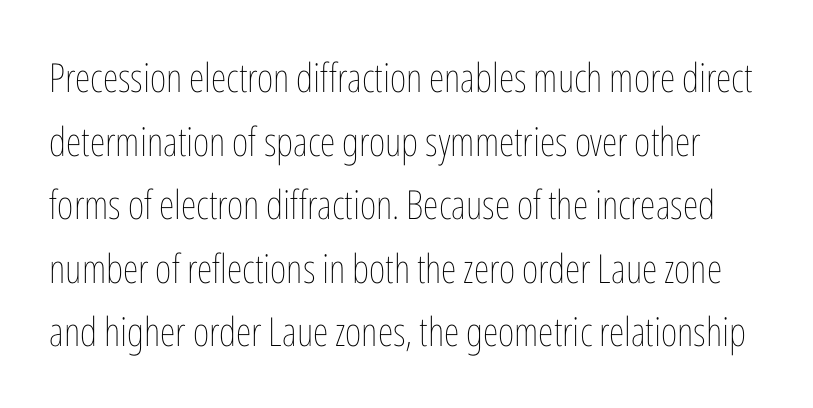
The image shows 40 px thin, condensed type, upright; set normal line spacing (1.59x), normal letter spacing, not underlined; low stroke contrast and a medium x-height.
